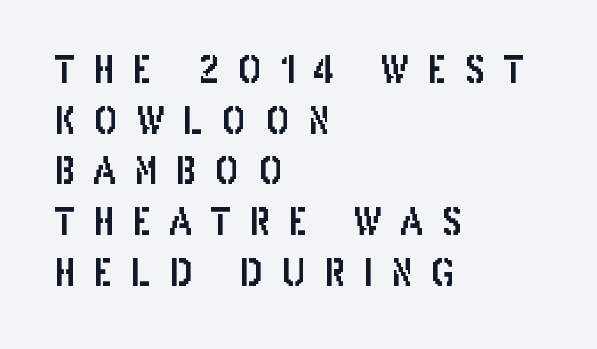
Q: Is the text italic (slanted)? A: No, it is upright.
Q: Is the typeface a serif or a sans-serif typeface? A: Sans-serif.
Q: Is the text underlined? A: No.
Q: How is the paragraph aligned? A: Left-aligned.
Q: Is the spacing between letters normal or unusually wide? A: Unusually wide.
Q: Is the spacing between lines tight, normal or loose? A: Normal.
Q: Width (condensed, normal, or wide)? A: Condensed.
Q: Stroke contrast? A: Low.
Q: x-height? A: Large.
Q: Monospaced? A: No.
